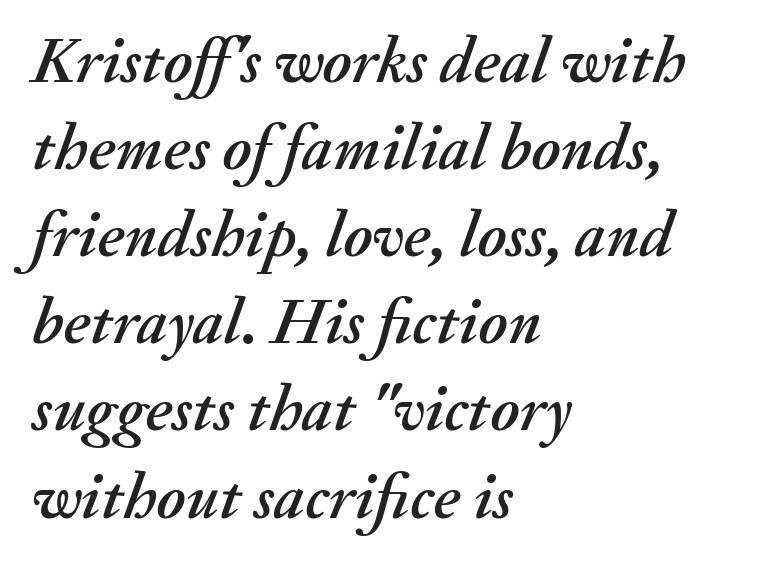
{"italic": "yes", "lean": "right", "slant_degrees": 20, "width": "normal", "stroke_contrast": "medium", "x_height": "small", "monospaced": "no", "underline": "no", "align": "left", "line_spacing": "normal", "line_spacing_ratio": 1.32, "letter_spacing": "normal", "letter_spacing_em": 0.0, "glyph_px": 66}
